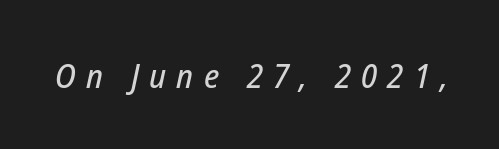
Q: Is the text italic (slanted)? A: Yes, it leans right by about 12 degrees.
Q: Is the text underlined? A: No.
Q: Is the spacing between letters normal or unusually wide? A: Unusually wide.
Q: Width (condensed, normal, or wide)? A: Condensed.
Q: Stroke contrast? A: Low.
Q: x-height? A: Medium.
Q: Monospaced? A: No.
